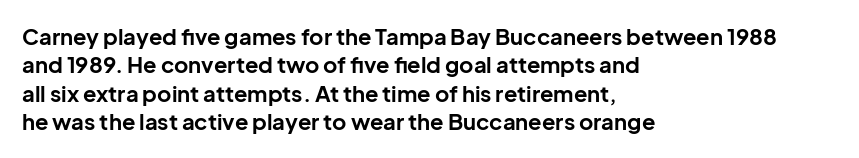
This is the regular roman posture of the typeface. The lines in this sample share a left origin and differ only in where they stop. Standard letterfit; no display-style spreading of the glyphs. Heavy-handed strokes throughout: this text is bold. The space directly below the letters is spotless.
